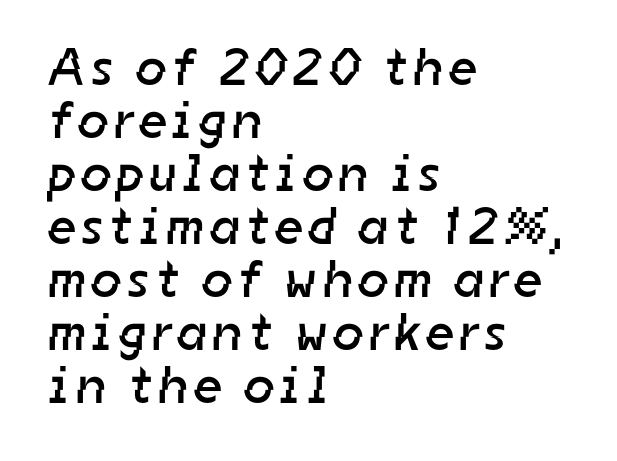
The image shows 53 px regular-weight sans-serif type; set left-aligned, tight line spacing (1.0x), not underlined; low stroke contrast and a medium x-height.
